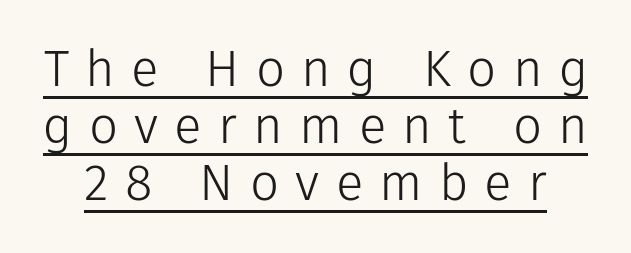
A roman cut, with each character standing at attention. Loose tracking; the words dissolve into strings of separated letters. Quick note: underline on. Stem width sits at or under what a default text font uses. You can tell from the bare stems that sans-serif type was used. Do the characters align in a grid? No, the font is proportional.
